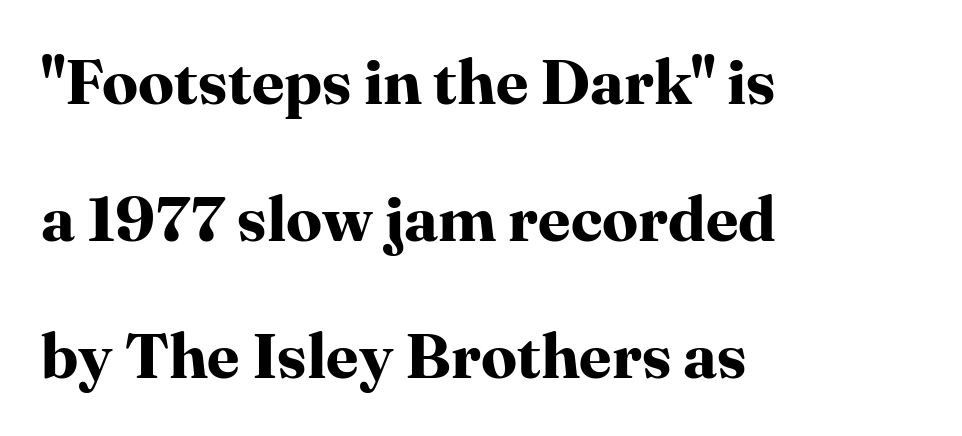
The image shows 64 px bold serif type, upright; set left-aligned, loose line spacing (2.14x), normal letter spacing, not underlined; high stroke contrast and a medium x-height.
